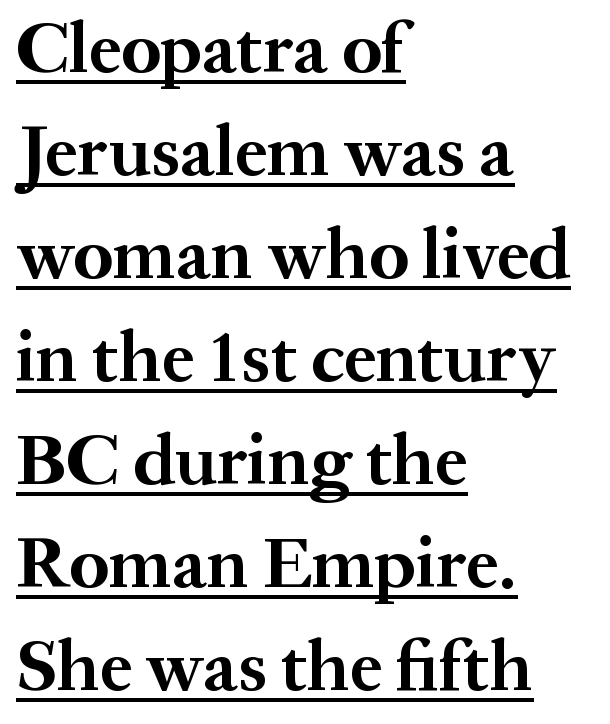
{"serif": "yes", "italic": "no", "bold": "yes", "weight": "bold", "width": "normal", "stroke_contrast": "medium", "x_height": "medium", "monospaced": "no", "underline": "yes", "align": "left", "line_spacing": "normal", "line_spacing_ratio": 1.41, "letter_spacing": "normal", "letter_spacing_em": 0.0, "glyph_px": 73}
